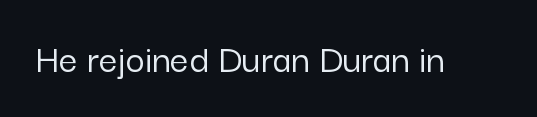
{"serif": "no", "italic": "no", "width": "normal", "stroke_contrast": "low", "x_height": "medium", "monospaced": "no", "underline": "no", "letter_spacing": "normal", "letter_spacing_em": 0.0, "glyph_px": 41}
